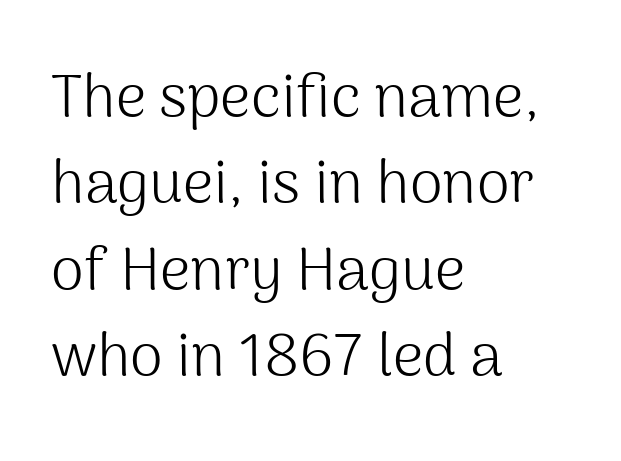
Q: Is the text bold? A: No.
Q: Is the text italic (slanted)? A: No, it is upright.
Q: Is the typeface a serif or a sans-serif typeface? A: Sans-serif.
Q: Is the text underlined? A: No.
Q: How is the paragraph aligned? A: Left-aligned.
Q: Is the spacing between letters normal or unusually wide? A: Normal.
Q: Is the spacing between lines tight, normal or loose? A: Normal.
Q: Width (condensed, normal, or wide)? A: Normal.
Q: Stroke contrast? A: Medium.
Q: x-height? A: Medium.
Q: Monospaced? A: No.
